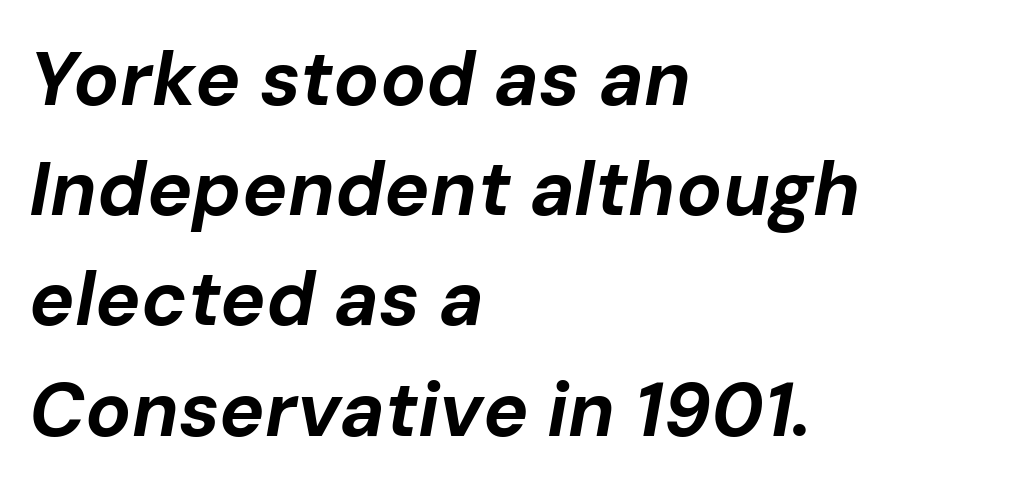
The image shows 76 px bold type, italic (leaning right); set left-aligned, normal line spacing (1.45x), normal letter spacing, not underlined; low stroke contrast and a medium x-height.
